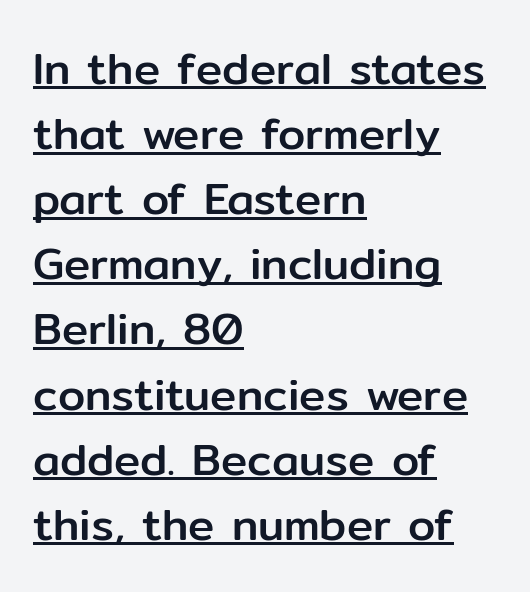
{"serif": "no", "italic": "no", "width": "normal", "stroke_contrast": "low", "x_height": "medium", "monospaced": "no", "underline": "yes", "align": "left", "line_spacing": "normal", "line_spacing_ratio": 1.48, "letter_spacing": "normal", "letter_spacing_em": 0.0, "glyph_px": 44}
